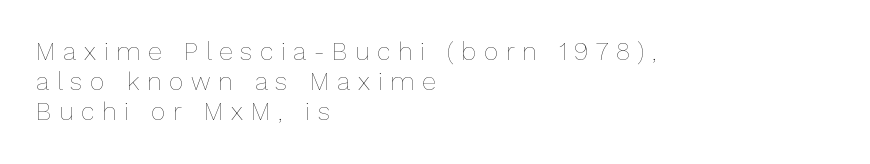
{"italic": "no", "bold": "no", "underline": "no", "align": "left", "line_spacing_ratio": 1.21, "letter_spacing": "wide", "letter_spacing_em": 0.31, "glyph_px": 25}
